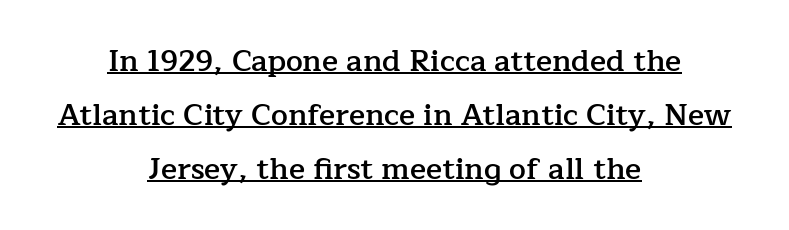
The image shows 30 px semibold serif type, upright; set centered, line spacing 1.8x, normal letter spacing, underlined; low stroke contrast and a medium x-height.
